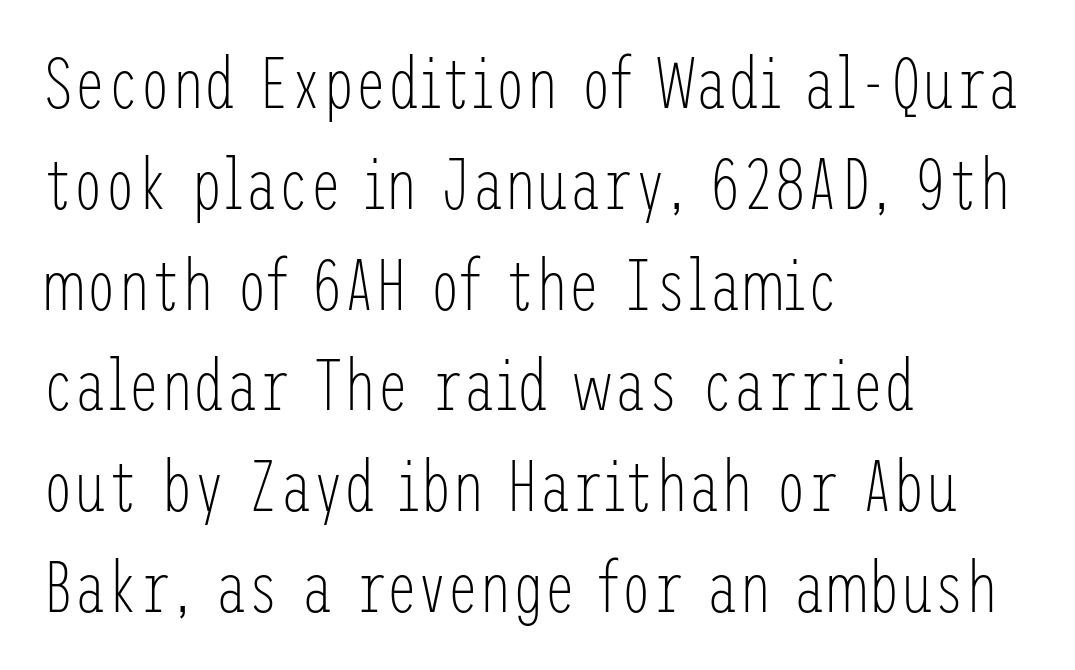
Q: Is the text bold? A: No.
Q: Is the text italic (slanted)? A: No, it is upright.
Q: Is the typeface a serif or a sans-serif typeface? A: Sans-serif.
Q: Is the text underlined? A: No.
Q: How is the paragraph aligned? A: Left-aligned.
Q: Is the spacing between letters normal or unusually wide? A: Normal.
Q: Is the spacing between lines tight, normal or loose? A: Normal.
Q: Width (condensed, normal, or wide)? A: Condensed.
Q: Stroke contrast? A: Low.
Q: x-height? A: Medium.
